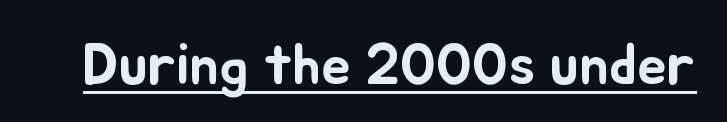
{"italic": "no", "width": "normal", "stroke_contrast": "low", "x_height": "small", "monospaced": "no", "underline": "yes", "letter_spacing": "normal", "letter_spacing_em": 0.0, "glyph_px": 59}
